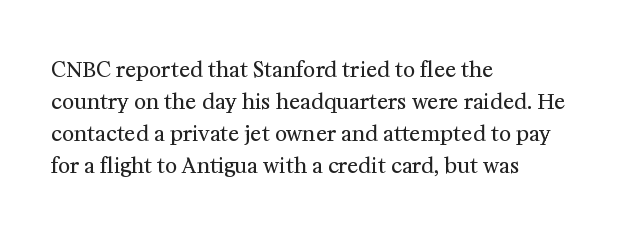
{"italic": "no", "bold": "no", "underline": "no", "align": "left", "line_spacing": "normal", "line_spacing_ratio": 1.52, "letter_spacing": "normal", "letter_spacing_em": 0.0, "glyph_px": 21}
